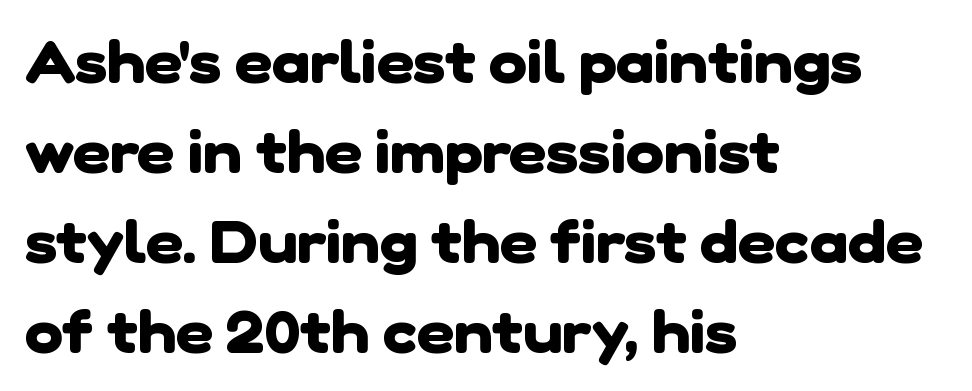
The image shows 58 px heavy sans-serif type; set left-aligned, normal line spacing (1.55x), normal letter spacing, not underlined; low stroke contrast and a medium x-height.
